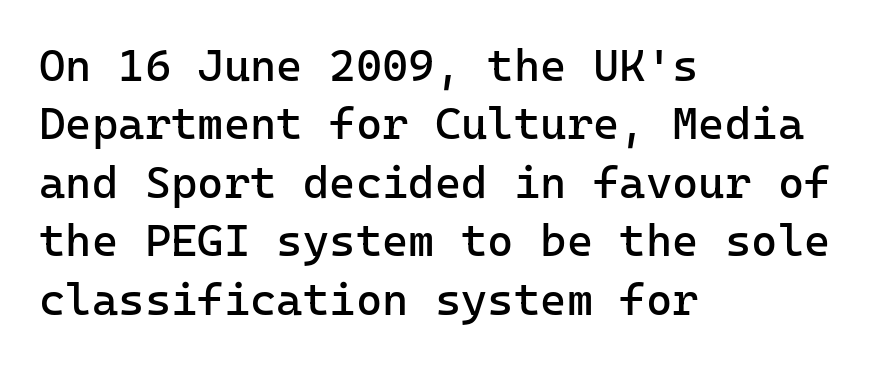
The image shows 45 px regular-weight sans-serif type, upright; set left-aligned, normal line spacing (1.3x), normal letter spacing, not underlined; low stroke contrast and a medium x-height.
